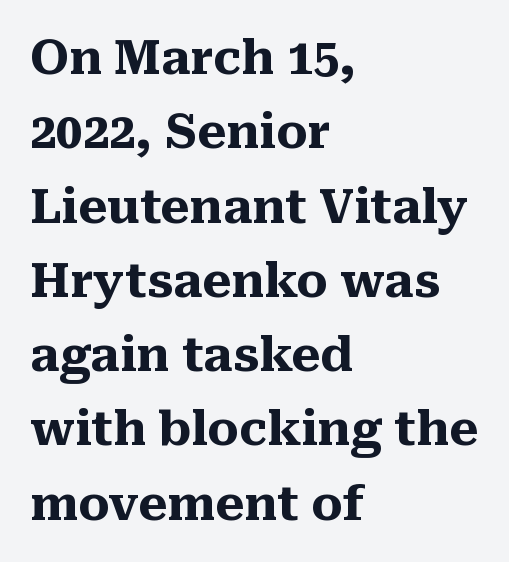
Q: Is the text bold? A: Yes.
Q: Is the text italic (slanted)? A: No, it is upright.
Q: Is the typeface a serif or a sans-serif typeface? A: Serif.
Q: Is the text underlined? A: No.
Q: How is the paragraph aligned? A: Left-aligned.
Q: Is the spacing between letters normal or unusually wide? A: Normal.
Q: Is the spacing between lines tight, normal or loose? A: Normal.
Q: Width (condensed, normal, or wide)? A: Normal.
Q: Stroke contrast? A: Medium.
Q: x-height? A: Medium.
Q: Monospaced? A: No.
